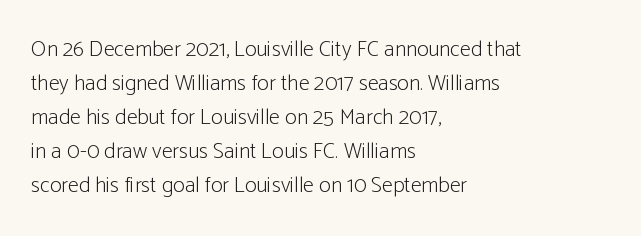
{"italic": "no", "bold": "no", "underline": "no", "align": "left", "line_spacing": "normal", "line_spacing_ratio": 1.55, "letter_spacing": "normal", "letter_spacing_em": 0.0, "glyph_px": 22}
